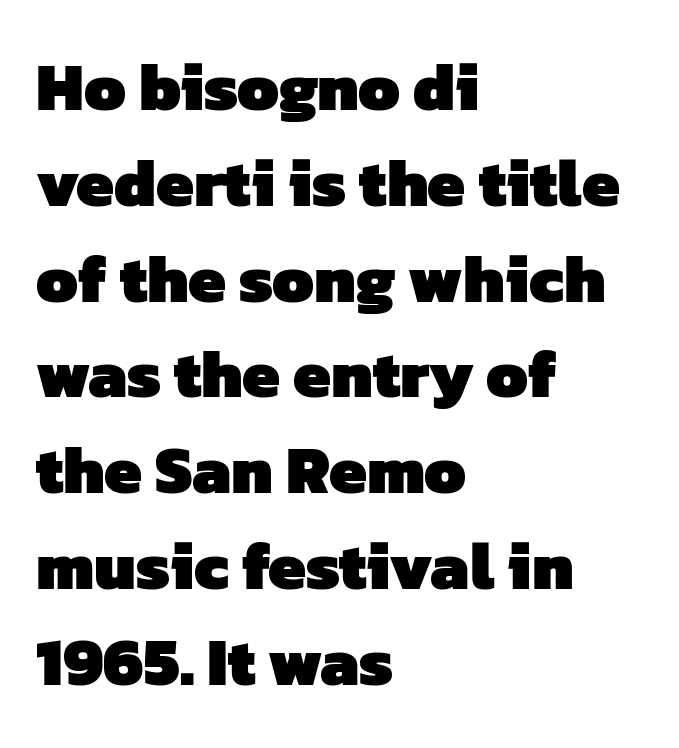
Varying glyph widths throughout — classic text-font behaviour. What stands out about the letter spacing? Nothing — it is the standard amount. The paragraph has a hard left edge and a soft right edge. Each letter's strokes conclude bluntly, with no projecting serifs. Notice how descenders clear the ascenders below comfortably — that's standard leading. A bare baseline throughout the passage.
